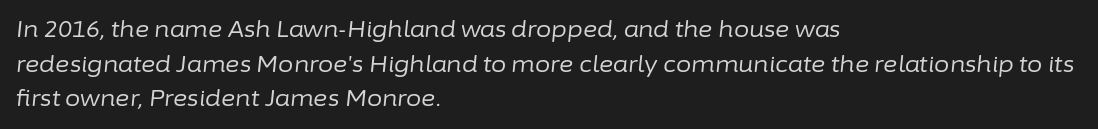
These lines are set flush left with a ragged right edge. If you measured baseline to baseline, you'd find a middling distance. It's the slanting kind of type. Decoration check: the copy has no underline. Inter-character spacing is left at the font's built-in metrics.
